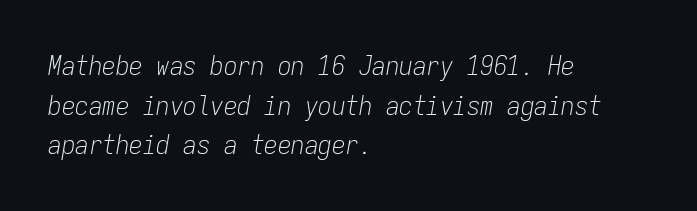
{"italic": "yes", "lean": "right", "slant_degrees": 9, "bold": "no", "underline": "no", "align": "left", "line_spacing": "normal", "line_spacing_ratio": 1.47, "letter_spacing": "normal", "letter_spacing_em": 0.0, "glyph_px": 27}
